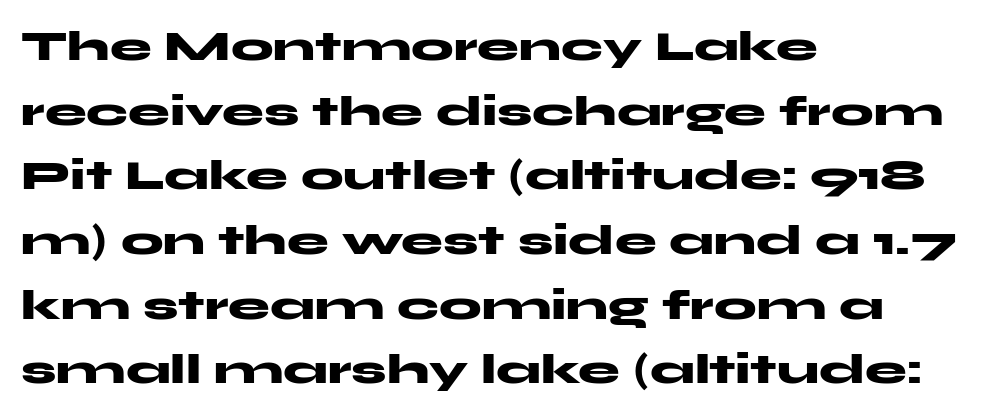
These words are printed bold, with thick strokes throughout. Unmarked baselines from the first word to the last. The vertical gap from one line to the next is medium. Caption: standard tracking, unaltered.
